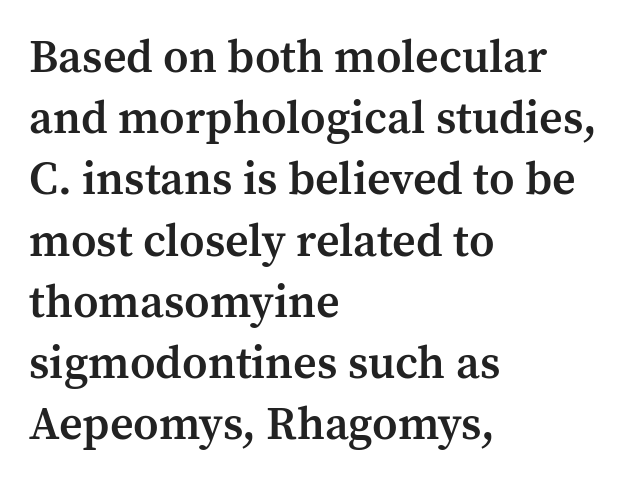
The image shows 46 px semibold serif type, upright; set left-aligned, normal line spacing (1.33x), normal letter spacing, not underlined; medium stroke contrast and a medium x-height.
